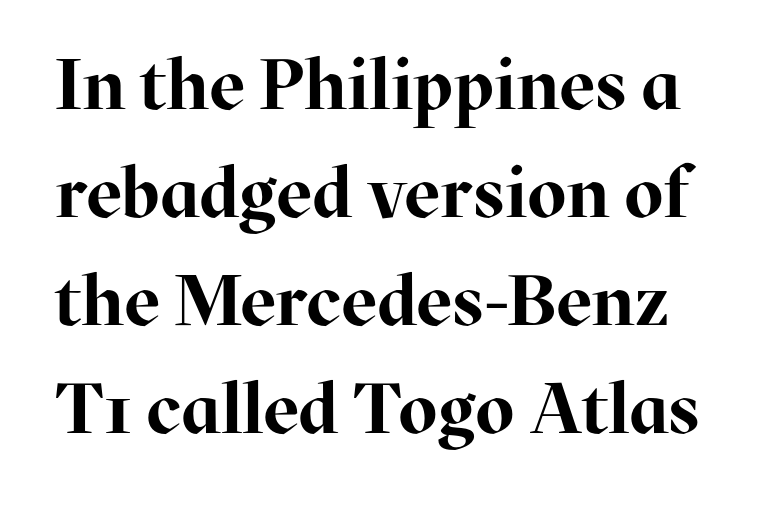
{"serif": "yes", "italic": "no", "bold": "yes", "weight": "bold", "width": "normal", "stroke_contrast": "high", "x_height": "medium", "monospaced": "no", "underline": "no", "line_spacing": "normal", "line_spacing_ratio": 1.52, "letter_spacing": "normal", "letter_spacing_em": 0.0, "glyph_px": 71}
